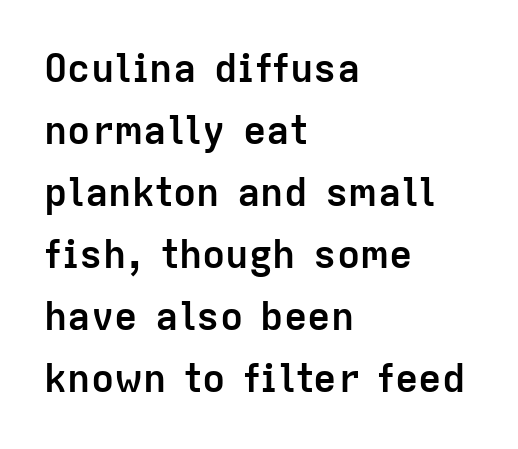
Only glyphs here, with clear space below each row. Compared with typical paragraphs, the rows here are spaced about the same. Style check: upright. There is no visible air inserted between adjacent glyphs. If you drew a ruler down the left edge, every line would touch it.
